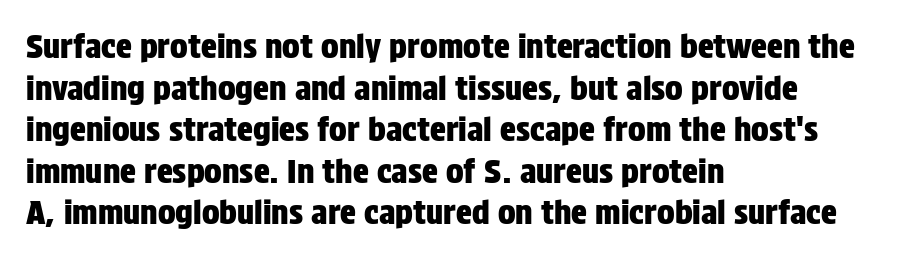
The compositor pushed each line to the left boundary. Underline: absent. Nothing sits at the stroke ends, so this counts as sans-serif. Notice how descenders clear the ascenders below comfortably — that's standard leading.
